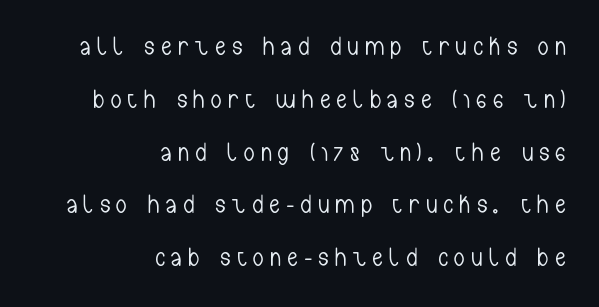
Interline gaps are noticeably wide in this sample. The space beneath each line is pristine and unruled. Every character sits straight up, as roman type does. The strokes are not fattened; the text isn't bold. Glyph-to-glyph distance is far greater than everyday printed text.
